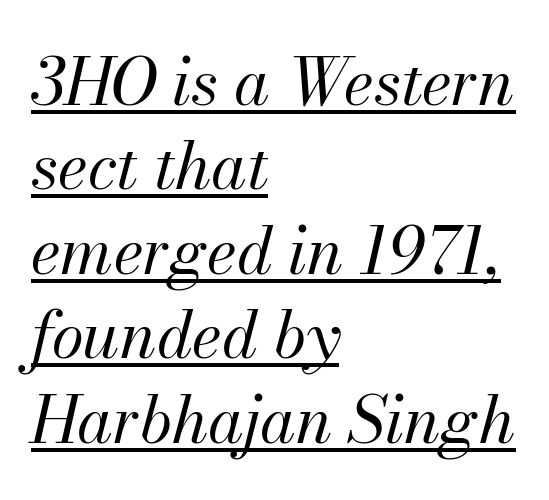
{"italic": "yes", "lean": "right", "slant_degrees": 13, "bold": "no", "weight": "regular", "width": "normal", "stroke_contrast": "medium", "x_height": "small", "monospaced": "no", "underline": "yes", "align": "left", "line_spacing": "normal", "line_spacing_ratio": 1.3, "letter_spacing": "normal", "letter_spacing_em": 0.0, "glyph_px": 65}
